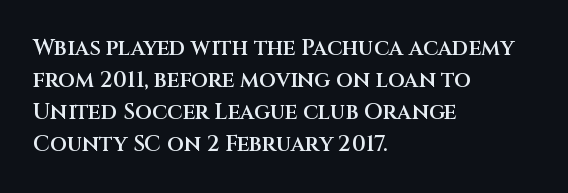
The image shows 22 px text type, upright; set left-aligned, normal line spacing (1.45x), normal letter spacing, not underlined.
